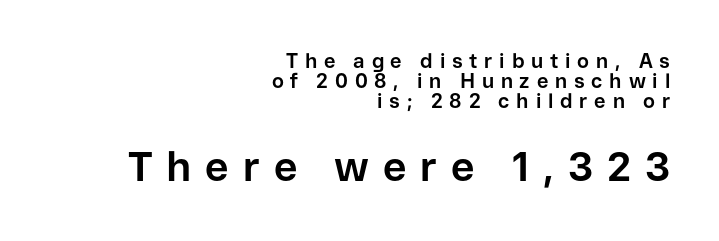
{"serif": "no", "italic": "no", "bold": "yes", "weight": "bold", "width": "normal", "stroke_contrast": "low", "x_height": "medium", "monospaced": "no", "underline": "no", "align": "right", "line_spacing": "tight", "line_spacing_ratio": 1.01, "letter_spacing": "wide", "letter_spacing_em": 0.34, "larger_block": "second", "size_ratio": 2.05, "glyph_px": 41}
